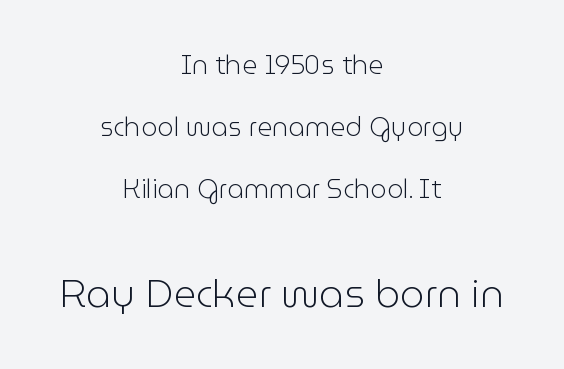
Rendered with straight, roman letterforms. Does extra space separate the letters? No, they use regular spacing. The passage shown is typed in a proportional face where columns would drift. A typesetter would call this leading open, well beyond the default.
